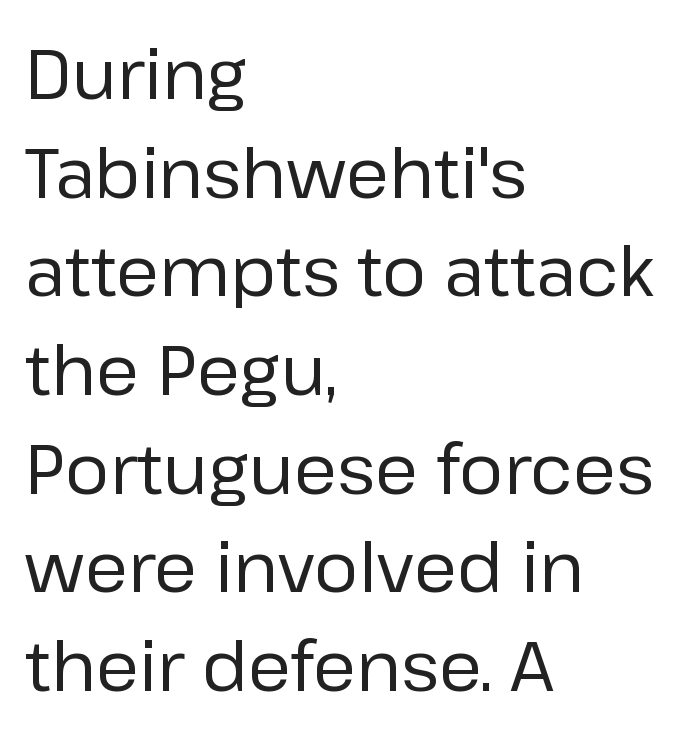
Q: Is the text bold? A: No.
Q: Is the text italic (slanted)? A: No, it is upright.
Q: Is the typeface a serif or a sans-serif typeface? A: Sans-serif.
Q: Is the text underlined? A: No.
Q: How is the paragraph aligned? A: Left-aligned.
Q: Is the spacing between letters normal or unusually wide? A: Normal.
Q: Is the spacing between lines tight, normal or loose? A: Normal.
Q: Width (condensed, normal, or wide)? A: Normal.
Q: Stroke contrast? A: Low.
Q: x-height? A: Medium.
Q: Monospaced? A: No.
